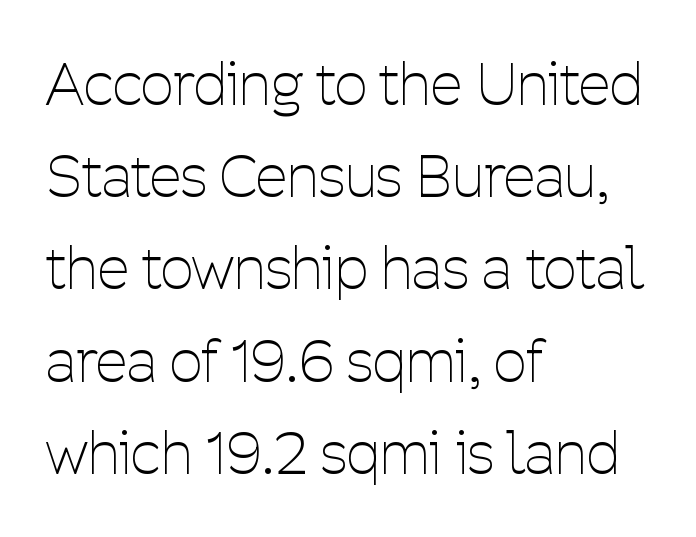
A typesetter would call this proportional, since set widths differ per character. Letters rest on an invisible, unmarked baseline. A classic flush-left, rag-right setting is used for this passage. If you drew a line through each stem, it would be perfectly vertical. Evenly set lines give the paragraph a standard silhouette. Serif or sans? Sans — the stroke terminals are bare.
